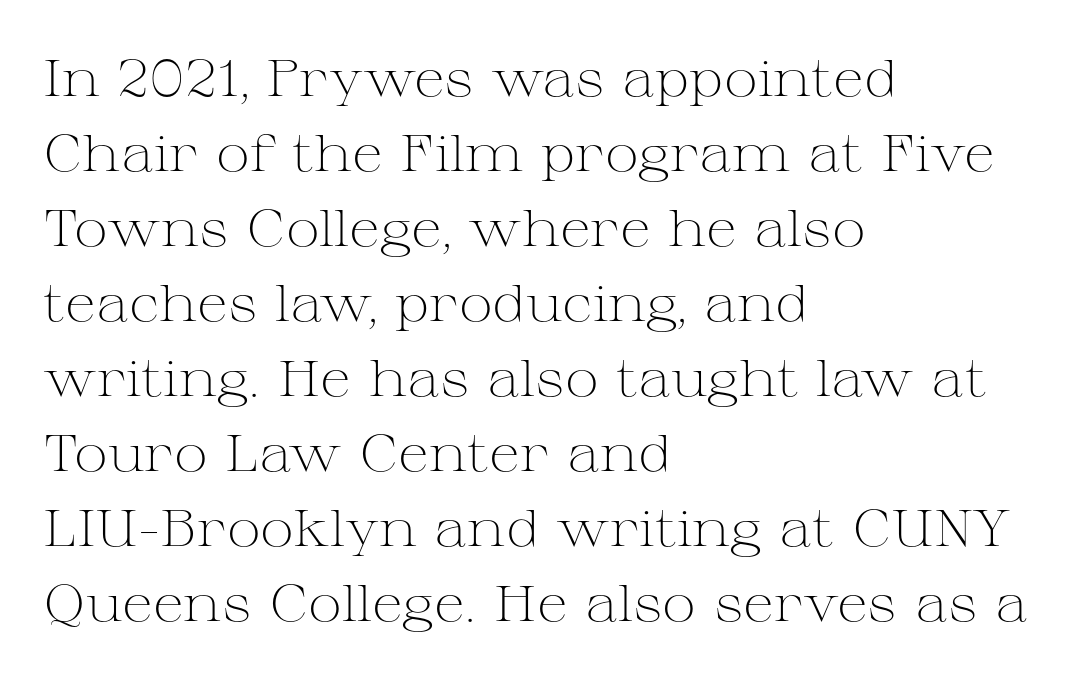
Q: Is the text bold? A: No.
Q: Is the text italic (slanted)? A: No, it is upright.
Q: Is the typeface a serif or a sans-serif typeface? A: Serif.
Q: Is the text underlined? A: No.
Q: How is the paragraph aligned? A: Left-aligned.
Q: Is the spacing between letters normal or unusually wide? A: Normal.
Q: Is the spacing between lines tight, normal or loose? A: Normal.
Q: Width (condensed, normal, or wide)? A: Wide.
Q: Stroke contrast? A: Medium.
Q: x-height? A: Medium.
Q: Monospaced? A: No.
